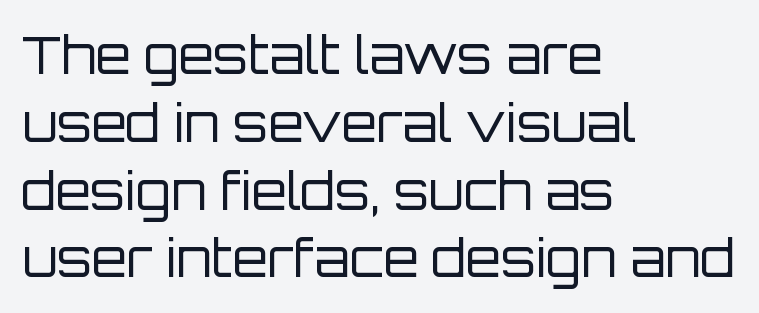
Q: Is the text bold? A: No.
Q: Is the text italic (slanted)? A: No, it is upright.
Q: Is the typeface a serif or a sans-serif typeface? A: Sans-serif.
Q: Is the text underlined? A: No.
Q: How is the paragraph aligned? A: Left-aligned.
Q: Is the spacing between letters normal or unusually wide? A: Normal.
Q: Is the spacing between lines tight, normal or loose? A: Normal.
Q: Width (condensed, normal, or wide)? A: Normal.
Q: Stroke contrast? A: Low.
Q: x-height? A: Large.
Q: Monospaced? A: No.
